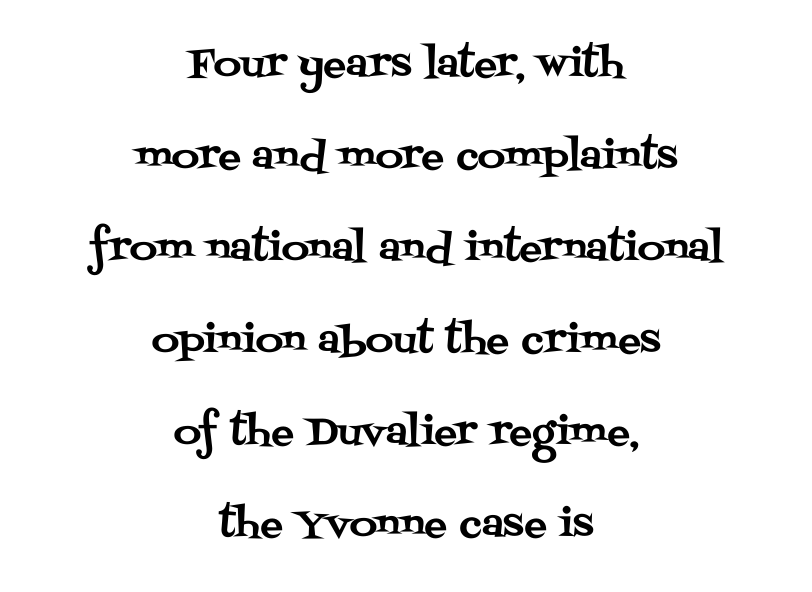
The block of text is sparse from top to bottom, with ample space between rows. The lines are quadded center. Classification — serif. The baseline area is clear.
